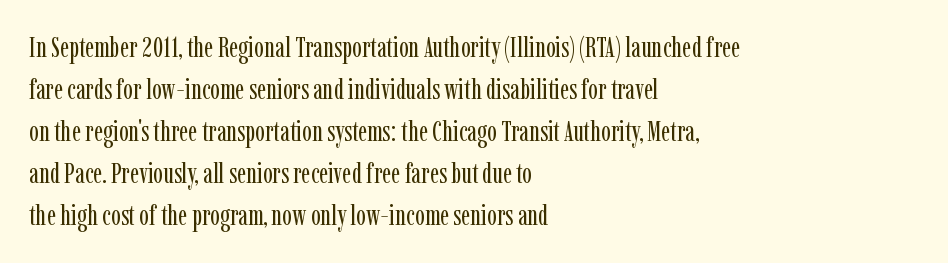
The image shows 29 px regular-weight, condensed serif type, upright; set left-aligned, normal line spacing (1.45x), normal letter spacing, not underlined; low stroke contrast and a medium x-height.
